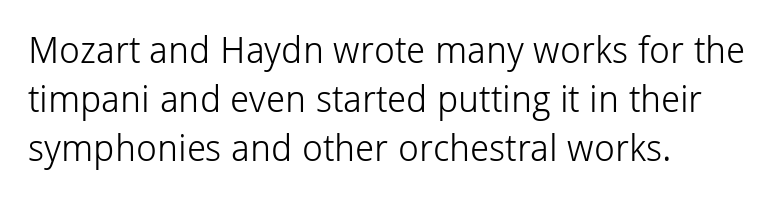
{"serif": "no", "italic": "no", "bold": "no", "weight": "light", "width": "normal", "stroke_contrast": "low", "x_height": "medium", "monospaced": "no", "underline": "no", "align": "left", "line_spacing": "normal", "line_spacing_ratio": 1.33, "letter_spacing": "normal", "letter_spacing_em": 0.0, "glyph_px": 37}
